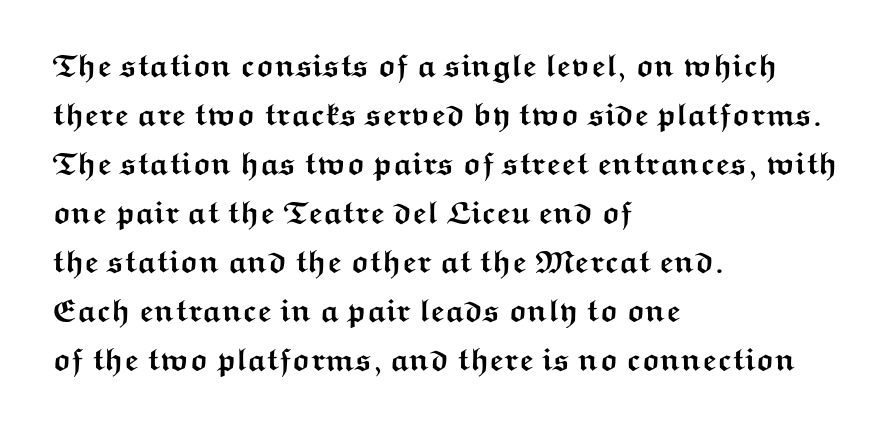
Q: Is the text bold? A: Yes.
Q: Is the text italic (slanted)? A: No, it is upright.
Q: Is the typeface a serif or a sans-serif typeface? A: Sans-serif.
Q: Is the text underlined? A: No.
Q: How is the paragraph aligned? A: Left-aligned.
Q: Is the spacing between letters normal or unusually wide? A: Normal.
Q: Is the spacing between lines tight, normal or loose? A: Normal.
Q: Width (condensed, normal, or wide)? A: Wide.
Q: Stroke contrast? A: Medium.
Q: x-height? A: Medium.
Q: Monospaced? A: No.
